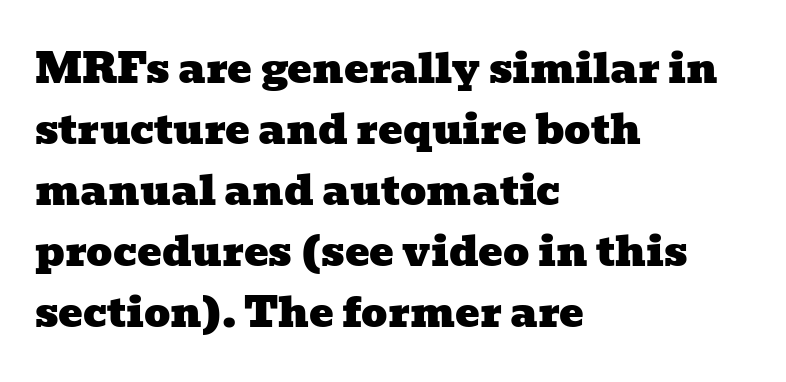
Characters follow at the spacing the type designer built in. You could not count columns in this text — the font is proportionally spaced. Is there much room between lines? A standard amount, neither cramped nor airy. Descenders hang freely into open space. Look at the bottom of the vertical strokes: they flare into serifs here.
